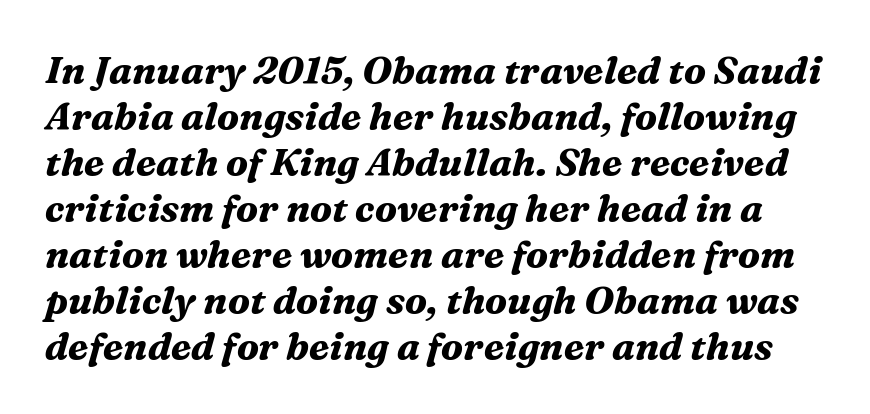
The font is running at its bold setting. Varying glyph widths throughout — classic text-font behaviour. Rendered with sloped, italic letterforms. The line texture is even and compact thanks to regular tracking.
